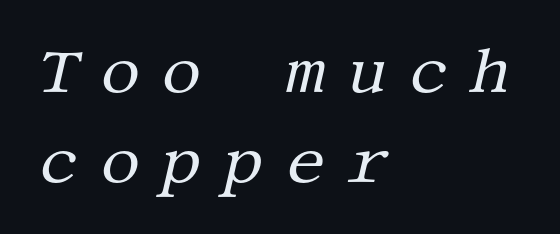
The image shows 63 px regular-weight serif type, italic (leaning right); set left-aligned, normal line spacing (1.43x), unusually wide letter spacing (+0.34 em), not underlined; medium stroke contrast and a large x-height.
